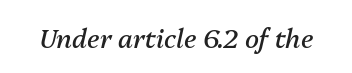
Q: Is the text bold? A: No.
Q: Is the text italic (slanted)? A: Yes, it leans right by about 13 degrees.
Q: Is the text underlined? A: No.
Q: Is the spacing between letters normal or unusually wide? A: Normal.
